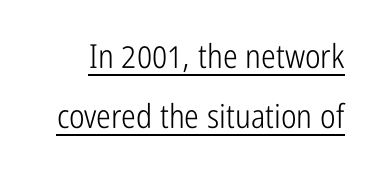
Ascenders rise straight up at ninety degrees. Beneath each row of characters lies a ruled line. To sum up the face: it is a sans, with no serifs. Students, note that the glyphs here touch the page at normal intervals. A typesetter would call this proportional, since set widths differ per character. Ink coverage per letter is moderate at most.
